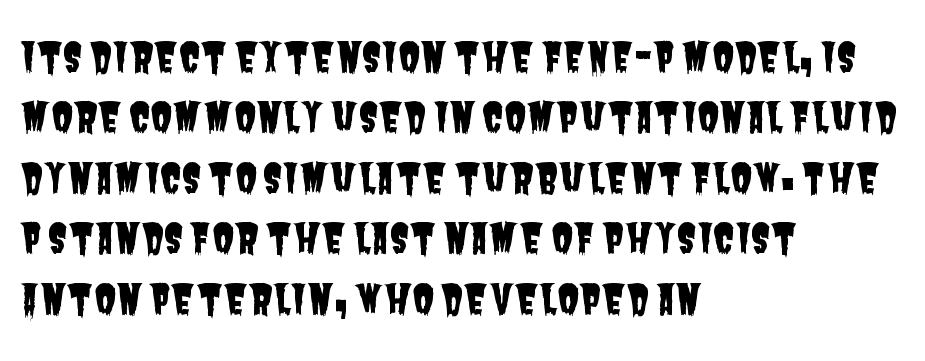
Q: Is the typeface a serif or a sans-serif typeface? A: Sans-serif.
Q: Is the text underlined? A: No.
Q: How is the paragraph aligned? A: Left-aligned.
Q: Is the spacing between letters normal or unusually wide? A: Normal.
Q: Is the spacing between lines tight, normal or loose? A: Normal.
Q: Width (condensed, normal, or wide)? A: Condensed.
Q: Stroke contrast? A: Low.
Q: x-height? A: Large.
Q: Monospaced? A: No.
